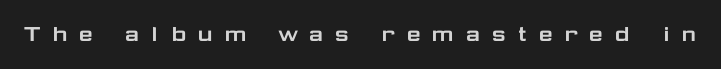
The image shows 26 px text type, upright; set unusually wide letter spacing (+0.4 em), not underlined.
